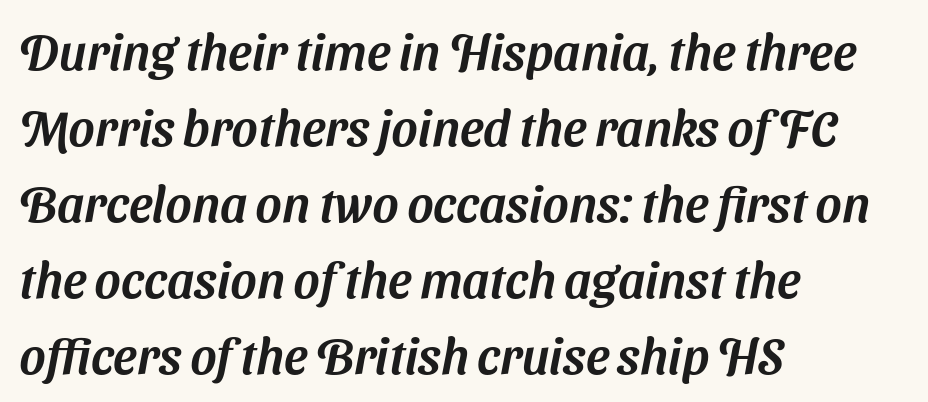
The image shows 50 px sans-serif type; set left-aligned, normal line spacing (1.52x), normal letter spacing, not underlined; medium stroke contrast and a medium x-height.
